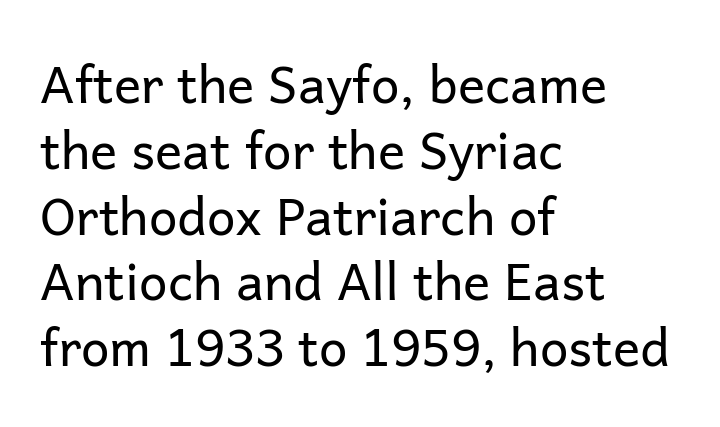
{"serif": "no", "italic": "no", "bold": "no", "weight": "regular", "width": "normal", "stroke_contrast": "low", "x_height": "medium", "monospaced": "no", "underline": "no", "align": "left", "line_spacing": "normal", "line_spacing_ratio": 1.29, "letter_spacing": "normal", "letter_spacing_em": 0.0, "glyph_px": 51}
